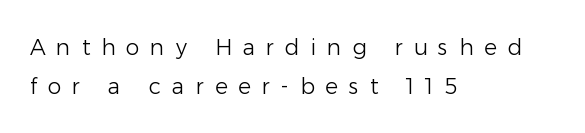
{"italic": "no", "bold": "no", "underline": "no", "align": "left", "line_spacing_ratio": 1.76, "letter_spacing": "wide", "letter_spacing_em": 0.49, "glyph_px": 22}
